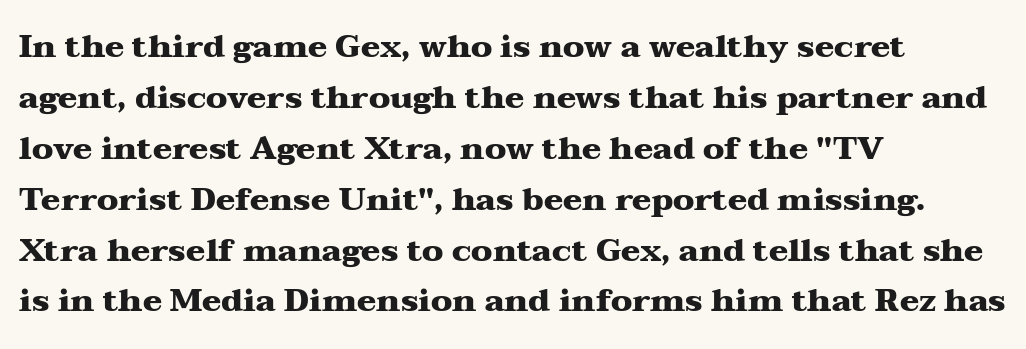
The image shows 32 px heavy, wide serif type, upright; set left-aligned, normal line spacing (1.59x), normal letter spacing, not underlined; medium stroke contrast and a medium x-height.
